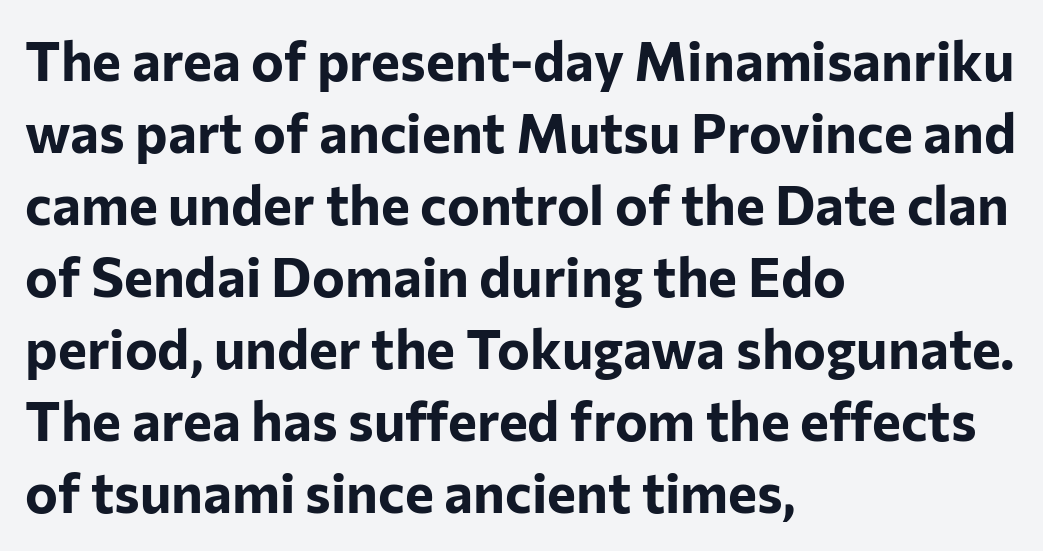
Letterform terminals end flat and unadorned throughout the passage. You'd pick this weight for a headline — it's a proper bold. Bare-footed words on every line. A typesetter would call this leading conventional body-copy spacing.
